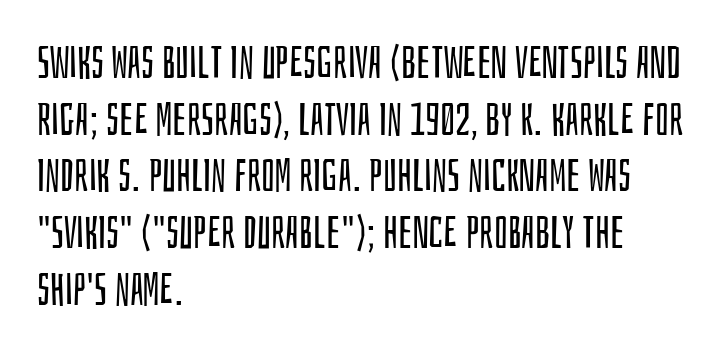
Q: Is the text bold? A: No.
Q: Is the text italic (slanted)? A: No, it is upright.
Q: Is the typeface a serif or a sans-serif typeface? A: Sans-serif.
Q: Is the text underlined? A: No.
Q: How is the paragraph aligned? A: Left-aligned.
Q: Is the spacing between letters normal or unusually wide? A: Normal.
Q: Is the spacing between lines tight, normal or loose? A: Normal.
Q: Width (condensed, normal, or wide)? A: Condensed.
Q: Stroke contrast? A: Low.
Q: x-height? A: Large.
Q: Monospaced? A: No.
